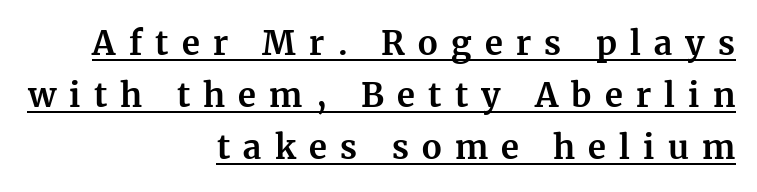
This rendering employs a face with finishing strokes, i.e., a serif. A typesetter would call this heavily tracked-out type. Line endings align vertically; line beginnings do not. Honestly, the row spacing looks completely unremarkable. Each letter keeps its own natural width here, so spacing adapts to shape.
